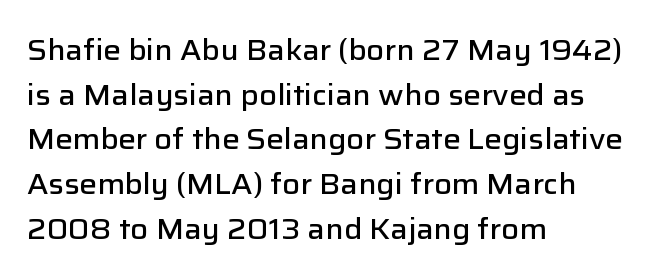
{"serif": "no", "italic": "no", "bold": "semi", "weight": "semibold", "width": "normal", "stroke_contrast": "low", "x_height": "medium", "monospaced": "no", "underline": "no", "align": "left", "line_spacing": "normal", "line_spacing_ratio": 1.54, "letter_spacing": "normal", "letter_spacing_em": 0.0, "glyph_px": 29}
